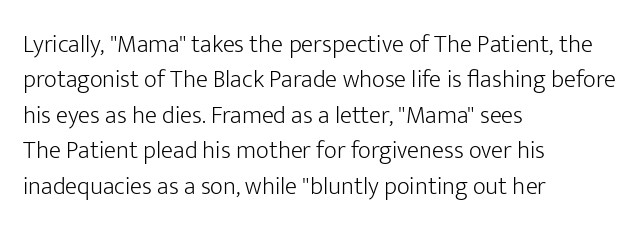
The image shows 25 px text type, upright; set left-aligned, normal line spacing (1.42x), normal letter spacing, not underlined.
